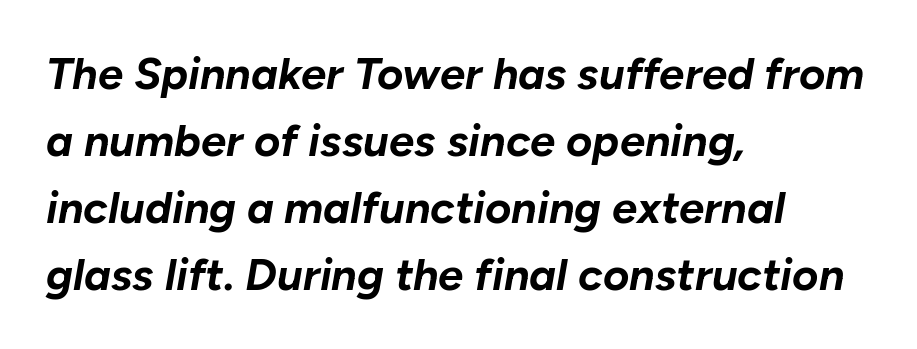
Q: Is the text bold? A: Yes.
Q: Is the text italic (slanted)? A: Yes, it leans right by about 10 degrees.
Q: Is the text underlined? A: No.
Q: How is the paragraph aligned? A: Left-aligned.
Q: Is the spacing between letters normal or unusually wide? A: Normal.
Q: Is the spacing between lines tight, normal or loose? A: Normal.
Q: Width (condensed, normal, or wide)? A: Normal.
Q: Stroke contrast? A: Low.
Q: x-height? A: Medium.
Q: Monospaced? A: No.
